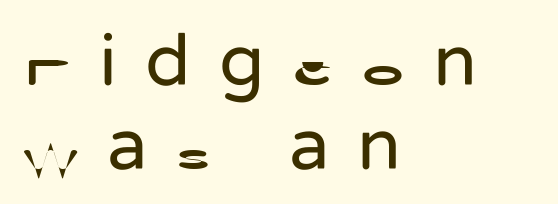
Lines of text with bare space underneath. Stroke thickness stays within the range of a standard reading face or lighter. The letters advance in unequal steps, a hallmark of proportional type. Posture: upright roman. This is sans-serif lettering, the kind often seen on screens and signage.
